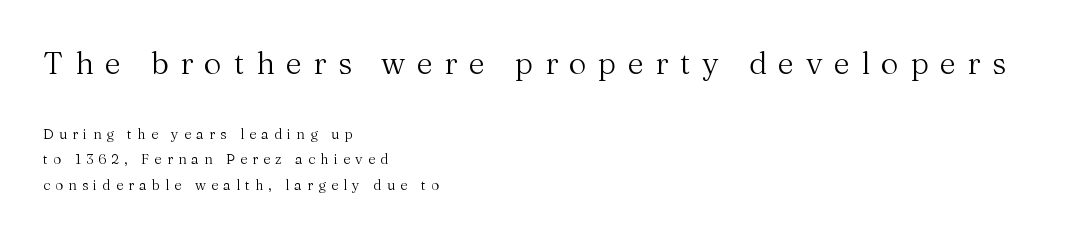
The image shows 31 px regular-weight serif type, upright; set left-aligned, line spacing 1.83x, unusually wide letter spacing (+0.37 em), not underlined; the first (top) block is 2.21x larger; medium stroke contrast and a medium x-height.
